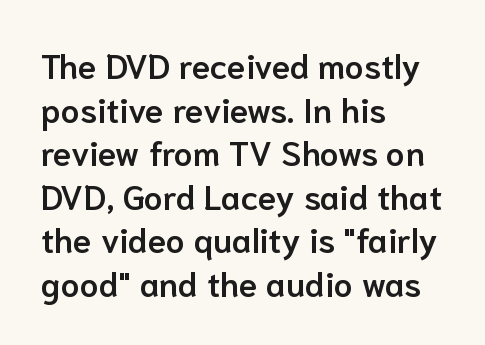
Q: Is the text bold? A: Semi-bold.
Q: Is the text italic (slanted)? A: No, it is upright.
Q: Is the typeface a serif or a sans-serif typeface? A: Sans-serif.
Q: Is the text underlined? A: No.
Q: How is the paragraph aligned? A: Left-aligned.
Q: Is the spacing between letters normal or unusually wide? A: Normal.
Q: Is the spacing between lines tight, normal or loose? A: Normal.
Q: Width (condensed, normal, or wide)? A: Normal.
Q: Stroke contrast? A: Low.
Q: x-height? A: Medium.
Q: Monospaced? A: No.
